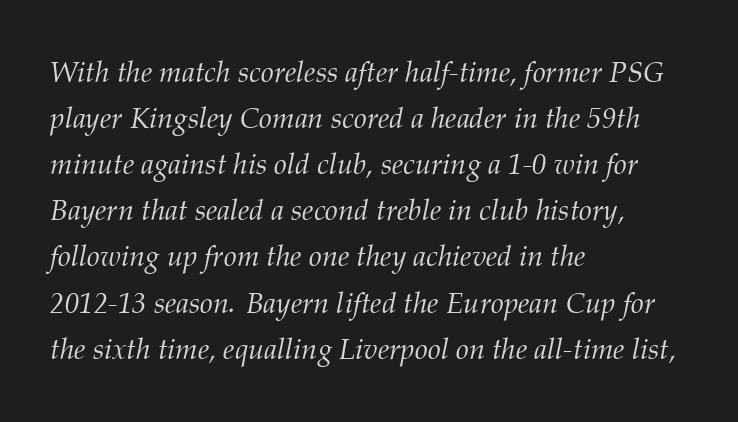
Does the leading feel generous? No, just average. The space beneath each line is pristine and unruled. The passage shown is typed in a proportional face where columns would drift. The typeface has the unassuming heft of standard copy or less. Letterform terminals end in serifs throughout the passage. The whole block is typeset with a tilt.
